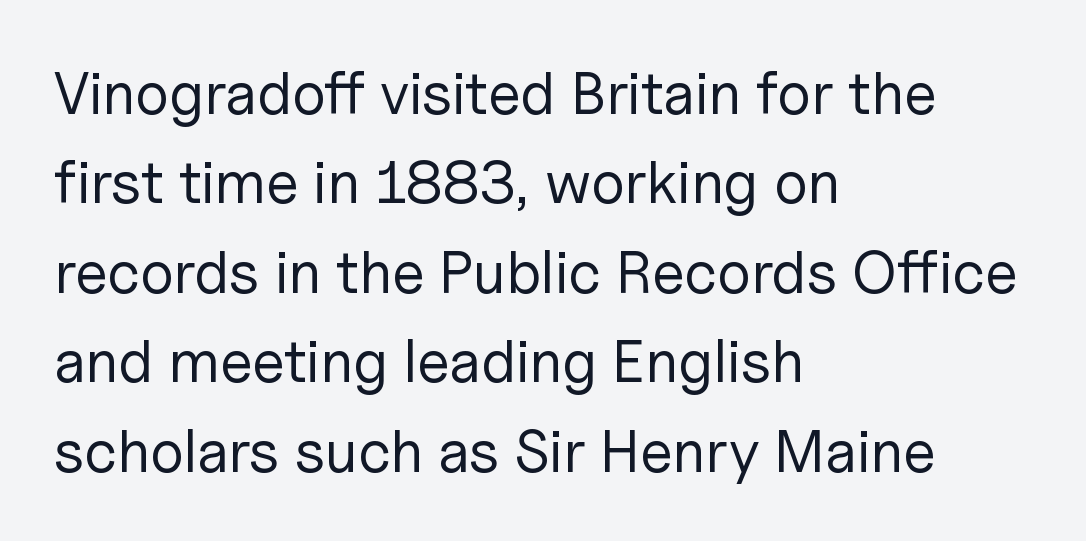
Q: Is the text bold? A: No.
Q: Is the text italic (slanted)? A: No, it is upright.
Q: Is the typeface a serif or a sans-serif typeface? A: Sans-serif.
Q: Is the text underlined? A: No.
Q: How is the paragraph aligned? A: Left-aligned.
Q: Is the spacing between letters normal or unusually wide? A: Normal.
Q: Is the spacing between lines tight, normal or loose? A: Normal.
Q: Width (condensed, normal, or wide)? A: Normal.
Q: Stroke contrast? A: Low.
Q: x-height? A: Medium.
Q: Monospaced? A: No.
